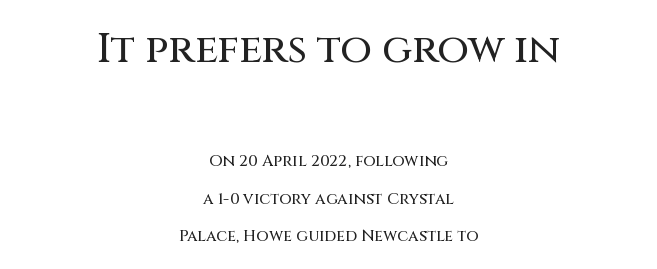
{"serif": "no", "italic": "no", "width": "normal", "stroke_contrast": "medium", "x_height": "large", "monospaced": "no", "underline": "no", "align": "center", "line_spacing": "loose", "line_spacing_ratio": 2.35, "letter_spacing": "normal", "letter_spacing_em": 0.0, "larger_block": "first", "size_ratio": 2.56, "glyph_px": 41}
